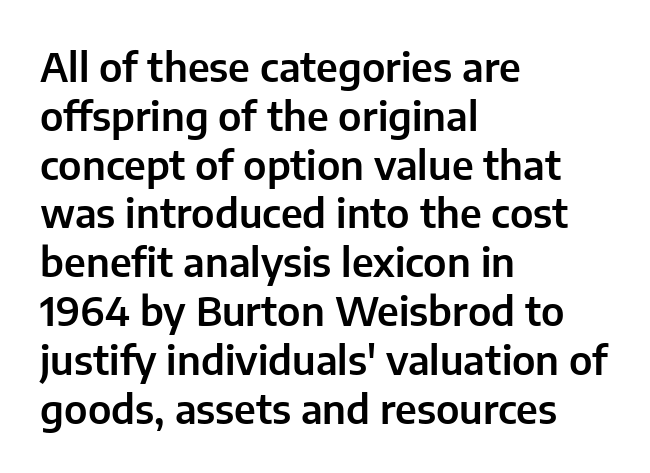
The image shows 40 px sans-serif type, upright; set left-aligned, line spacing 1.22x, normal letter spacing, not underlined; low stroke contrast and a medium x-height.
